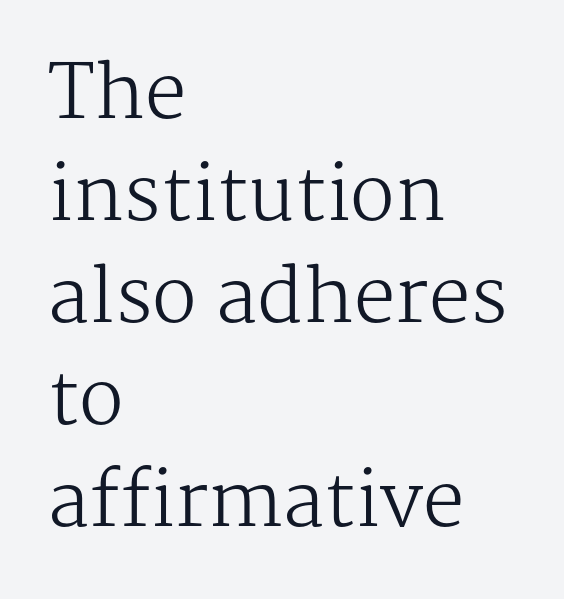
Q: Is the text bold? A: No.
Q: Is the text italic (slanted)? A: No, it is upright.
Q: Is the typeface a serif or a sans-serif typeface? A: Serif.
Q: Is the text underlined? A: No.
Q: How is the paragraph aligned? A: Left-aligned.
Q: Is the spacing between letters normal or unusually wide? A: Normal.
Q: Is the spacing between lines tight, normal or loose? A: Normal.
Q: Width (condensed, normal, or wide)? A: Normal.
Q: Stroke contrast? A: Medium.
Q: x-height? A: Medium.
Q: Monospaced? A: No.
